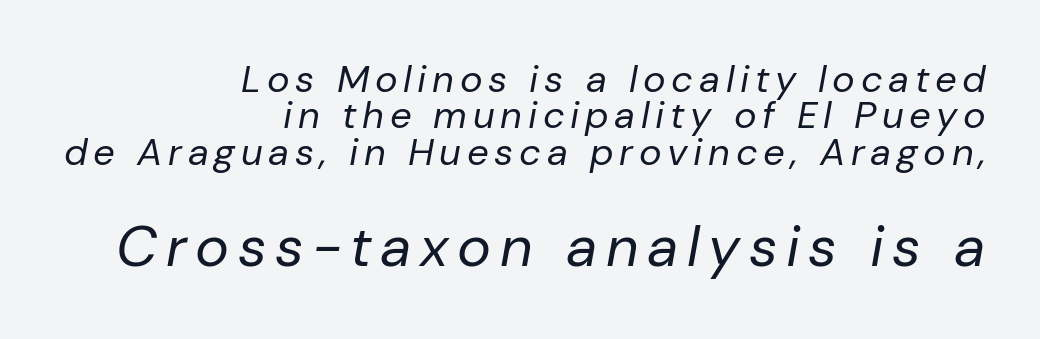
{"italic": "yes", "lean": "right", "slant_degrees": 10, "bold": "no", "weight": "regular", "width": "normal", "stroke_contrast": "low", "x_height": "medium", "monospaced": "no", "underline": "no", "align": "right", "line_spacing": "tight", "line_spacing_ratio": 0.96, "larger_block": "second", "size_ratio": 1.5, "glyph_px": 57}
